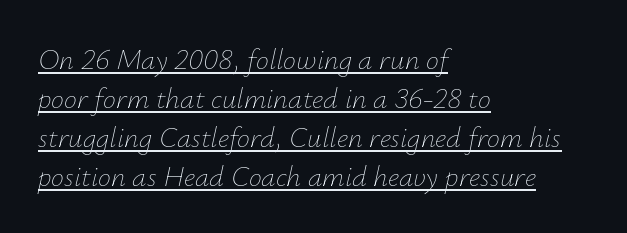
The lines in this sample share a left origin and differ only in where they stop. Caption: standard tracking, unaltered. This is not heavy type; no bold has been used. Honestly, the underline is the first thing you notice here. Does the lettering tilt? It does — this is italic. Whoever set this chose a conventional vertical rhythm.
